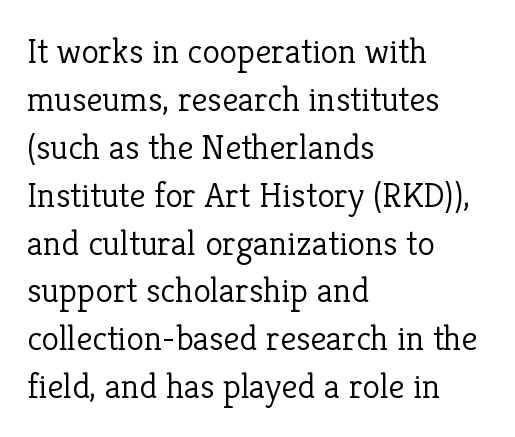
Q: Is the text bold? A: No.
Q: Is the text italic (slanted)? A: No, it is upright.
Q: Is the typeface a serif or a sans-serif typeface? A: Serif.
Q: Is the text underlined? A: No.
Q: How is the paragraph aligned? A: Left-aligned.
Q: Is the spacing between letters normal or unusually wide? A: Normal.
Q: Is the spacing between lines tight, normal or loose? A: Normal.
Q: Width (condensed, normal, or wide)? A: Normal.
Q: Stroke contrast? A: Low.
Q: x-height? A: Medium.
Q: Monospaced? A: No.
